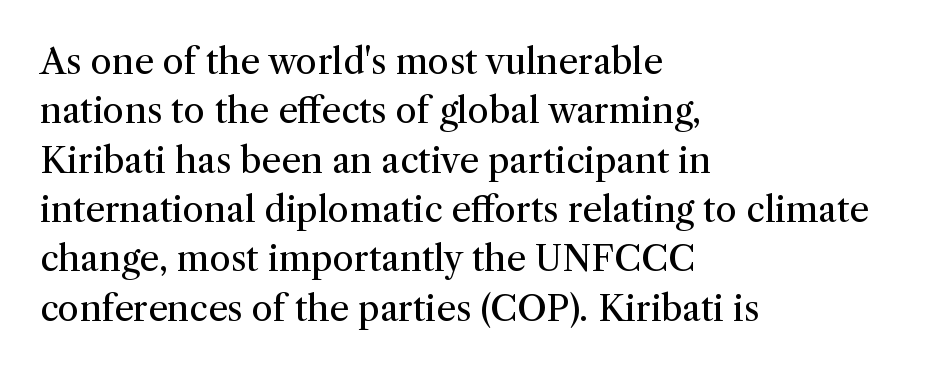
{"serif": "yes", "italic": "no", "bold": "no", "weight": "regular", "width": "normal", "stroke_contrast": "medium", "x_height": "medium", "monospaced": "no", "underline": "no", "align": "left", "line_spacing": "normal", "line_spacing_ratio": 1.41, "letter_spacing": "normal", "letter_spacing_em": 0.0, "glyph_px": 35}
